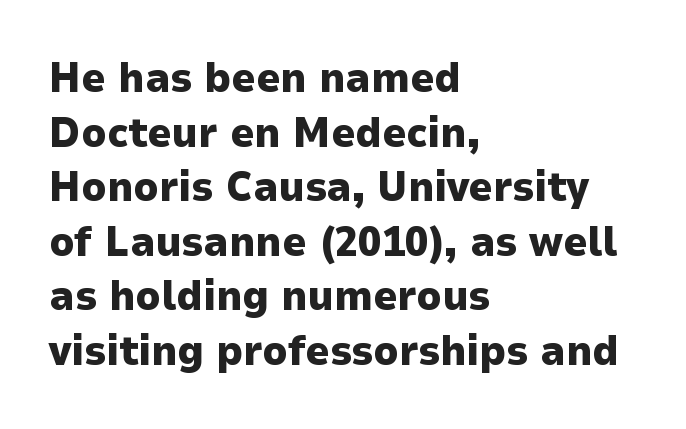
The image shows 42 px heavy sans-serif type, upright; set left-aligned, normal line spacing (1.3x), normal letter spacing, not underlined; low stroke contrast and a medium x-height.
